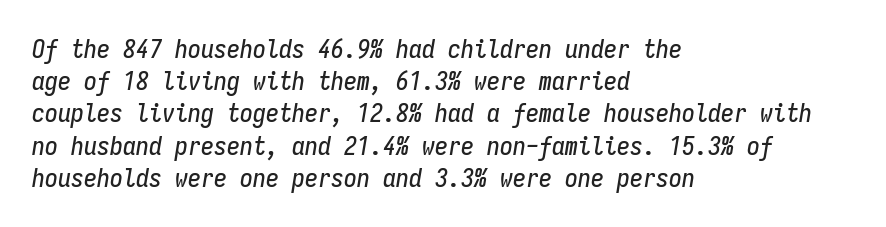
Q: Is the text italic (slanted)? A: Yes, it leans right by about 9 degrees.
Q: Is the text underlined? A: No.
Q: How is the paragraph aligned? A: Left-aligned.
Q: Is the spacing between letters normal or unusually wide? A: Normal.
